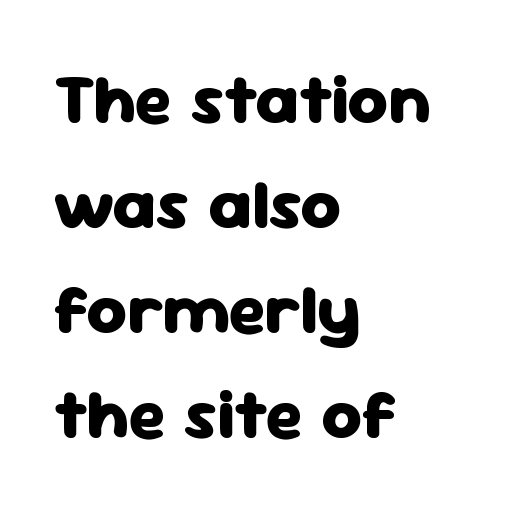
The image shows 70 px heavy sans-serif type, upright; set left-aligned, normal line spacing (1.5x), normal letter spacing, not underlined; low stroke contrast and a medium x-height.
